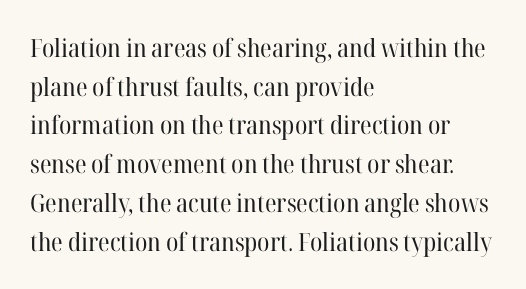
{"italic": "no", "bold": "no", "underline": "no", "align": "left", "line_spacing": "normal", "line_spacing_ratio": 1.55, "letter_spacing": "normal", "letter_spacing_em": 0.0, "glyph_px": 25}
